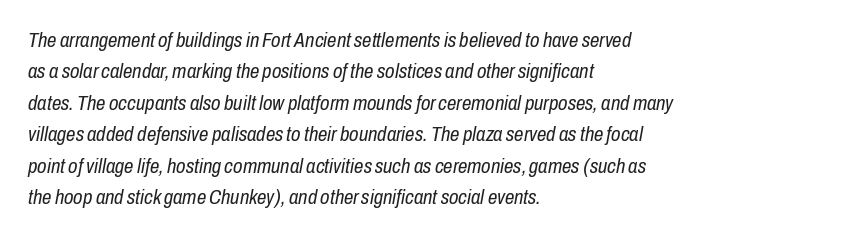
Q: Is the text bold? A: No.
Q: Is the text italic (slanted)? A: Yes, it leans right by about 10 degrees.
Q: Is the text underlined? A: No.
Q: How is the paragraph aligned? A: Left-aligned.
Q: Is the spacing between letters normal or unusually wide? A: Normal.
Q: Is the spacing between lines tight, normal or loose? A: Normal.
